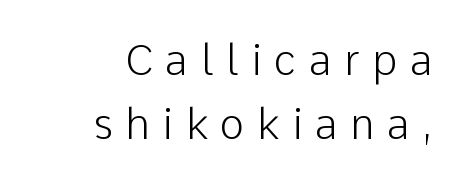
Does the copy run flush right? Yes — the right margin is perfectly even. Posture: upright roman. This sample keeps an unexceptional amount of space between lines. The tracking reads as deliberately expanded to a designer's eye. The words here are not underlined.
